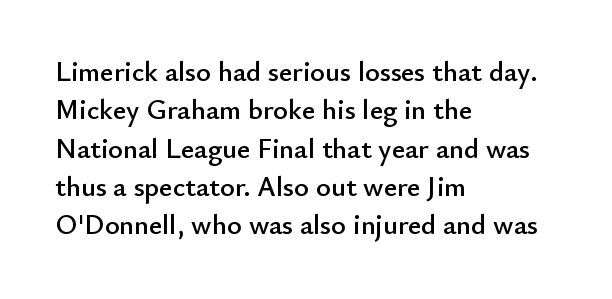
{"serif": "no", "italic": "no", "width": "normal", "stroke_contrast": "low", "x_height": "small", "monospaced": "no", "underline": "no", "align": "left", "line_spacing": "normal", "line_spacing_ratio": 1.37, "letter_spacing": "normal", "letter_spacing_em": 0.0, "glyph_px": 28}
